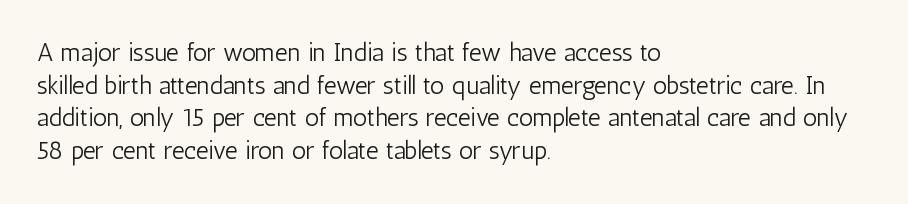
Q: Is the text bold? A: No.
Q: Is the text italic (slanted)? A: No, it is upright.
Q: Is the text underlined? A: No.
Q: How is the paragraph aligned? A: Left-aligned.
Q: Is the spacing between letters normal or unusually wide? A: Normal.
Q: Is the spacing between lines tight, normal or loose? A: Normal.
